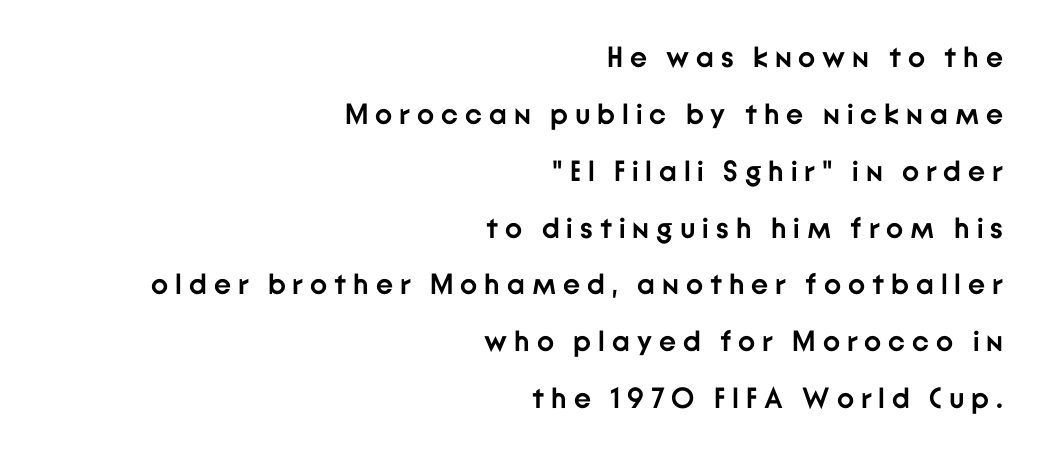
Are there feet on the stems? There aren't — it's a sans. Designer's note — italics off, roman on. Here the glyphs are tracked loosely, breaking word shapes into spaced letters. Horizontal alignment here is rightward, an uncommon choice for prose. You could not count columns in this text — the font is proportionally spaced. The passage shown is emphatically bold.
